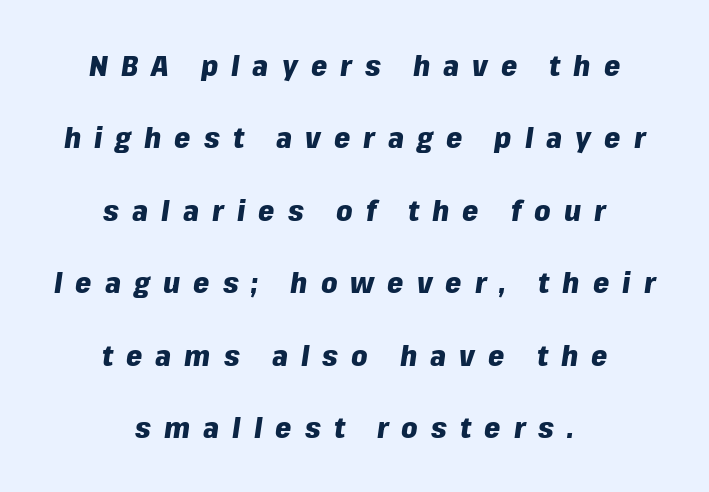
Q: Is the text bold? A: Yes.
Q: Is the text italic (slanted)? A: Yes, it leans right by about 8 degrees.
Q: Is the text underlined? A: No.
Q: How is the paragraph aligned? A: Centered.
Q: Is the spacing between letters normal or unusually wide? A: Unusually wide.
Q: Is the spacing between lines tight, normal or loose? A: Loose.
Q: Width (condensed, normal, or wide)? A: Normal.
Q: Stroke contrast? A: Low.
Q: x-height? A: Medium.
Q: Monospaced? A: No.
